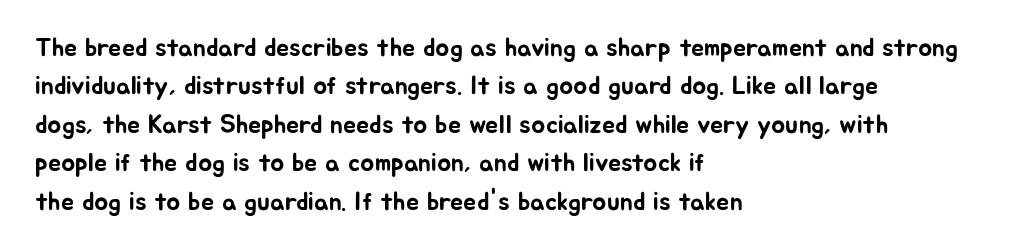
The image shows 26 px text type, upright; set left-aligned, normal line spacing (1.48x), normal letter spacing, not underlined.
